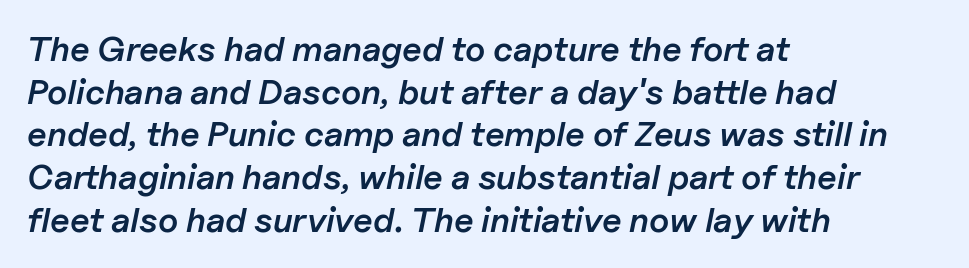
All the whitespace from short lines collects on the right. The strip under each line holds only bare page. A typesetter would mark this as italic. Note the varied advance widths — an 'i' is clearly narrower than an 'm'. Typographic density is moderately raised because the face is semibold.
